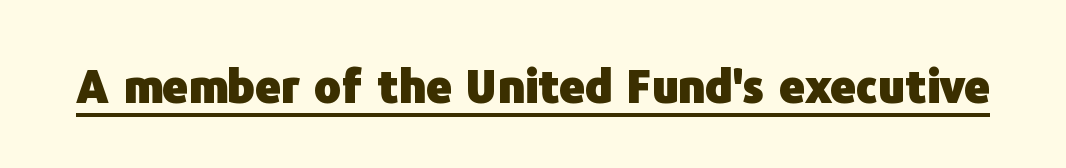
This rendering leaves character spacing at its baseline value. Vertical strokes here are truly vertical. As a designer I'd log this as weight 700, bold. The glyphs in this specimen are sans serif. The face used here is proportionally spaced, like ordinary book or web type.
